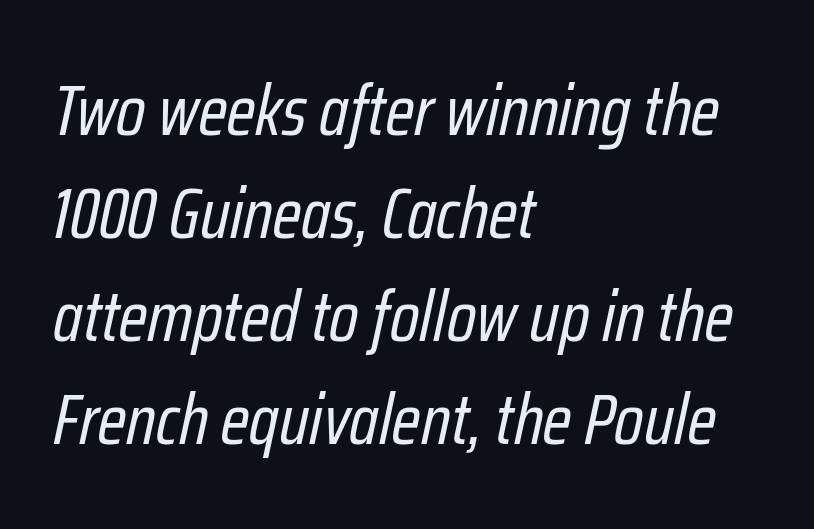
Q: Is the text bold? A: No.
Q: Is the text italic (slanted)? A: Yes, it leans right by about 12 degrees.
Q: Is the text underlined? A: No.
Q: How is the paragraph aligned? A: Left-aligned.
Q: Is the spacing between letters normal or unusually wide? A: Normal.
Q: Is the spacing between lines tight, normal or loose? A: Normal.
Q: Width (condensed, normal, or wide)? A: Condensed.
Q: Stroke contrast? A: Low.
Q: x-height? A: Medium.
Q: Monospaced? A: No.
